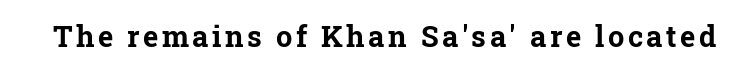
The lettering stays uniformly vertical, giving the passage a roman look. Heavy-handed strokes throughout: this text is bold. Each letter keeps its own natural width here, so spacing adapts to shape. Descender tails drop into unmarked territory. These lines are composed in type with serifs.
